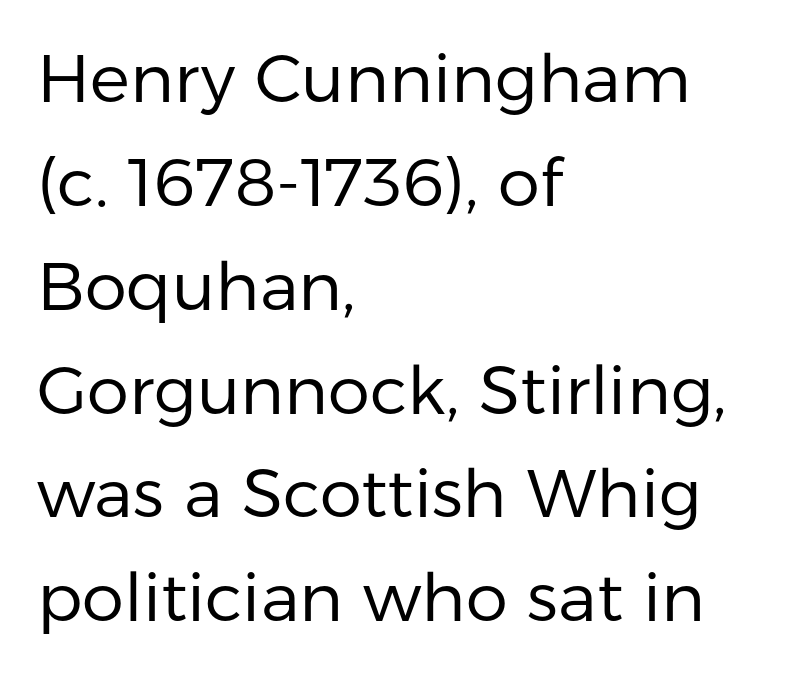
The image shows 67 px regular-weight sans-serif type, upright; set left-aligned, normal line spacing (1.55x), normal letter spacing, not underlined; low stroke contrast and a medium x-height.
